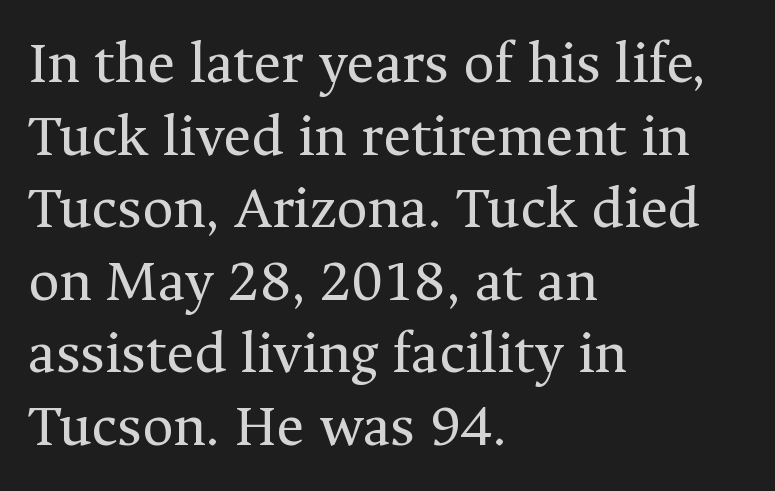
{"serif": "yes", "italic": "no", "bold": "no", "weight": "regular", "width": "normal", "stroke_contrast": "medium", "x_height": "medium", "monospaced": "no", "underline": "no", "align": "left", "line_spacing_ratio": 1.21, "letter_spacing": "normal", "letter_spacing_em": 0.0, "glyph_px": 60}
